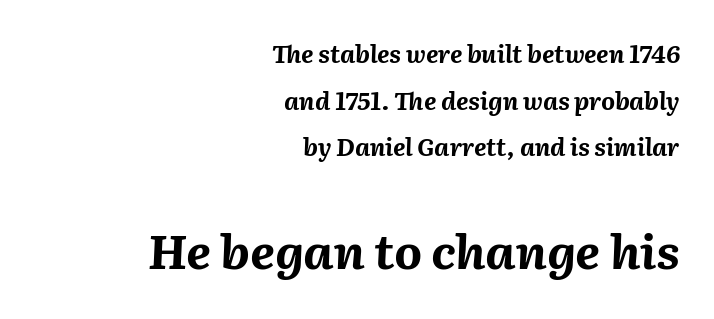
{"italic": "yes", "lean": "right", "slant_degrees": 2, "bold": "yes", "weight": "bold", "width": "normal", "stroke_contrast": "medium", "x_height": "medium", "monospaced": "no", "underline": "no", "align": "right", "line_spacing": "loose", "line_spacing_ratio": 1.94, "letter_spacing": "normal", "letter_spacing_em": 0.0, "larger_block": "second", "size_ratio": 2.0, "glyph_px": 48}
